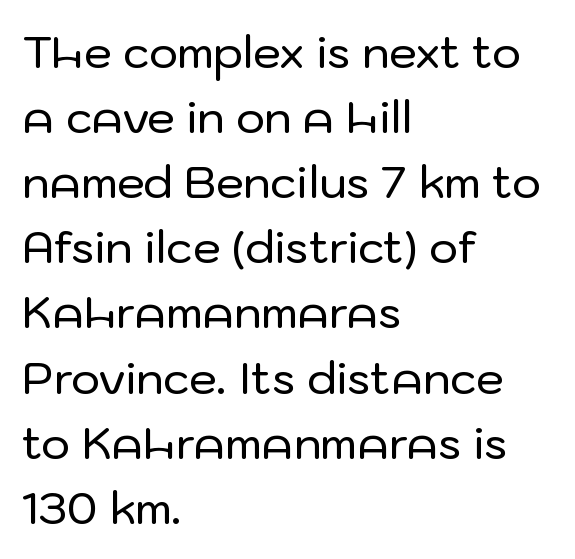
{"serif": "no", "italic": "no", "width": "normal", "stroke_contrast": "low", "x_height": "medium", "monospaced": "no", "underline": "no", "align": "left", "line_spacing": "normal", "line_spacing_ratio": 1.48, "letter_spacing": "normal", "letter_spacing_em": 0.0, "glyph_px": 44}
